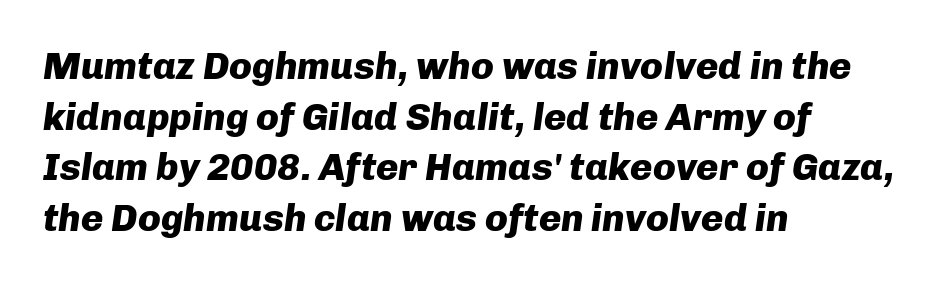
Q: Is the text bold? A: Yes.
Q: Is the text italic (slanted)? A: Yes, it leans right by about 8 degrees.
Q: Is the text underlined? A: No.
Q: How is the paragraph aligned? A: Left-aligned.
Q: Is the spacing between letters normal or unusually wide? A: Normal.
Q: Is the spacing between lines tight, normal or loose? A: Normal.
Q: Width (condensed, normal, or wide)? A: Normal.
Q: Stroke contrast? A: Low.
Q: x-height? A: Medium.
Q: Monospaced? A: No.
